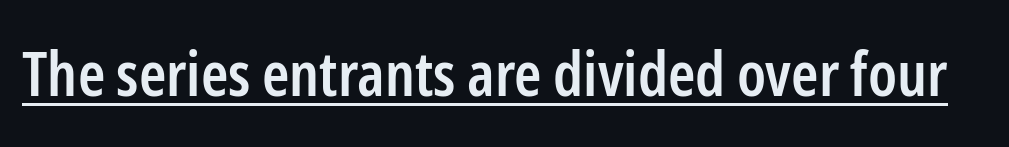
Compared with typical body copy, the letter spacing here is the same. The letters carry no serifs — their stems end cleanly without finishing strokes. Do the characters align in a grid? No, the font is proportional. Moderately thickened strokes mark this as semibold type. The type sits square on the baseline with zero lean. Is there an underline? Yes — a line sits under the letters.
